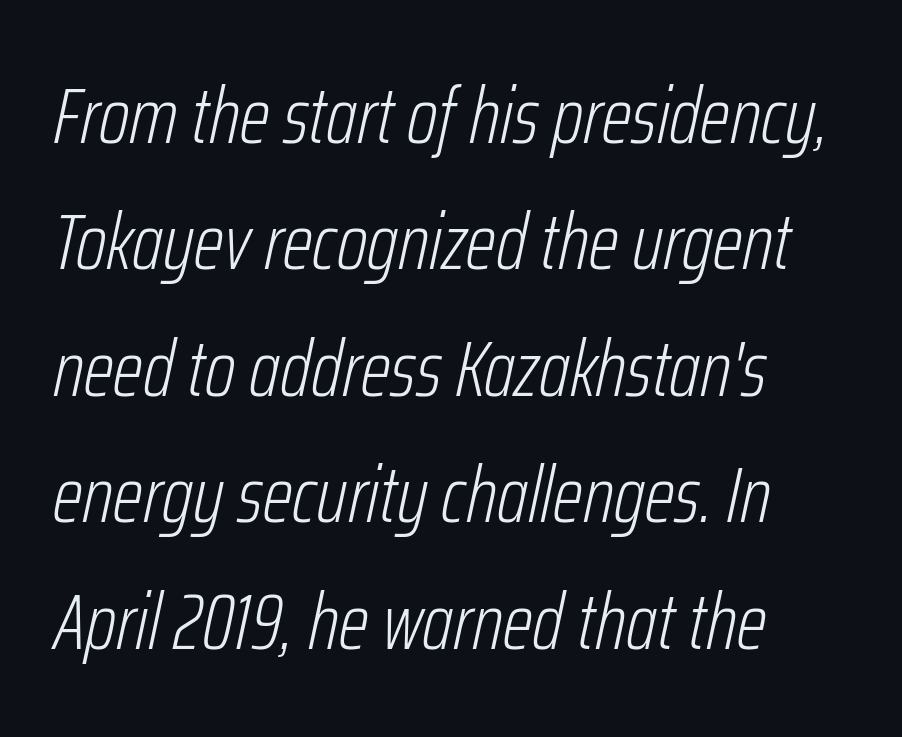
The area under the type is left untouched. Italic: yes, the glyphs are oblique. Spacing verdict: proportional, widths tailored to each character. One-word summary of the alignment: left. Tracking value appears to be zero — textbook default spacing. Rows of type keep a routine distance in the vertical direction.
